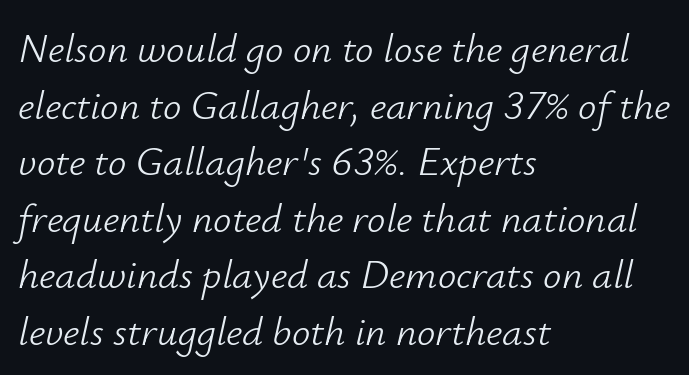
{"italic": "yes", "lean": "right", "slant_degrees": 12, "bold": "no", "weight": "light", "width": "normal", "stroke_contrast": "low", "x_height": "small", "monospaced": "no", "underline": "no", "align": "left", "line_spacing": "normal", "line_spacing_ratio": 1.38, "letter_spacing": "normal", "letter_spacing_em": 0.0, "glyph_px": 41}
